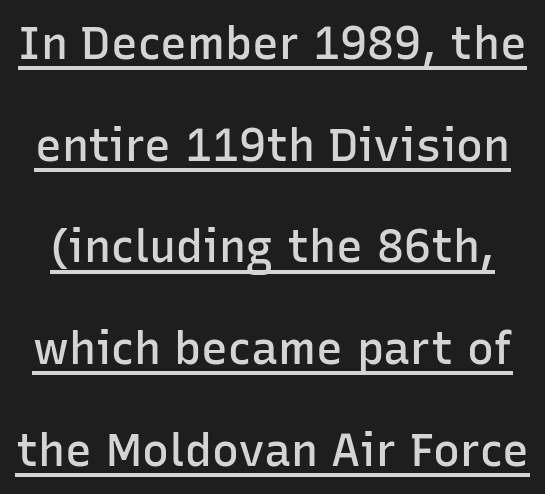
Is there much room between lines? Yes — plenty of vertical air separates them. When letters stand straight like this, we call the style roman or upright. A typesetter would call this zero additional tracking. Somebody hit Ctrl+U on this one — the words are underlined. This is the in-between weight designers call semibold or demi. Note the varied advance widths — an 'i' is clearly narrower than an 'm'.
